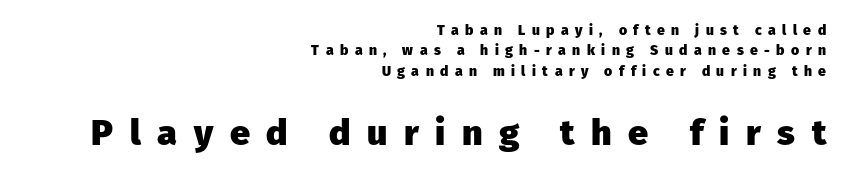
{"serif": "no", "italic": "no", "bold": "yes", "weight": "heavy", "width": "normal", "stroke_contrast": "low", "x_height": "medium", "monospaced": "no", "underline": "no", "align": "right", "line_spacing": "normal", "line_spacing_ratio": 1.45, "letter_spacing": "wide", "letter_spacing_em": 0.46, "larger_block": "second", "size_ratio": 2.57, "glyph_px": 36}
